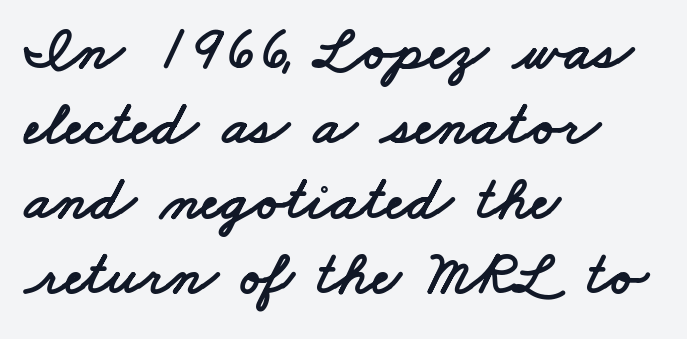
Q: Is the typeface a serif or a sans-serif typeface? A: Sans-serif.
Q: Is the text underlined? A: No.
Q: How is the paragraph aligned? A: Left-aligned.
Q: Is the spacing between letters normal or unusually wide? A: Normal.
Q: Width (condensed, normal, or wide)? A: Wide.
Q: Stroke contrast? A: Low.
Q: x-height? A: Small.
Q: Monospaced? A: No.
